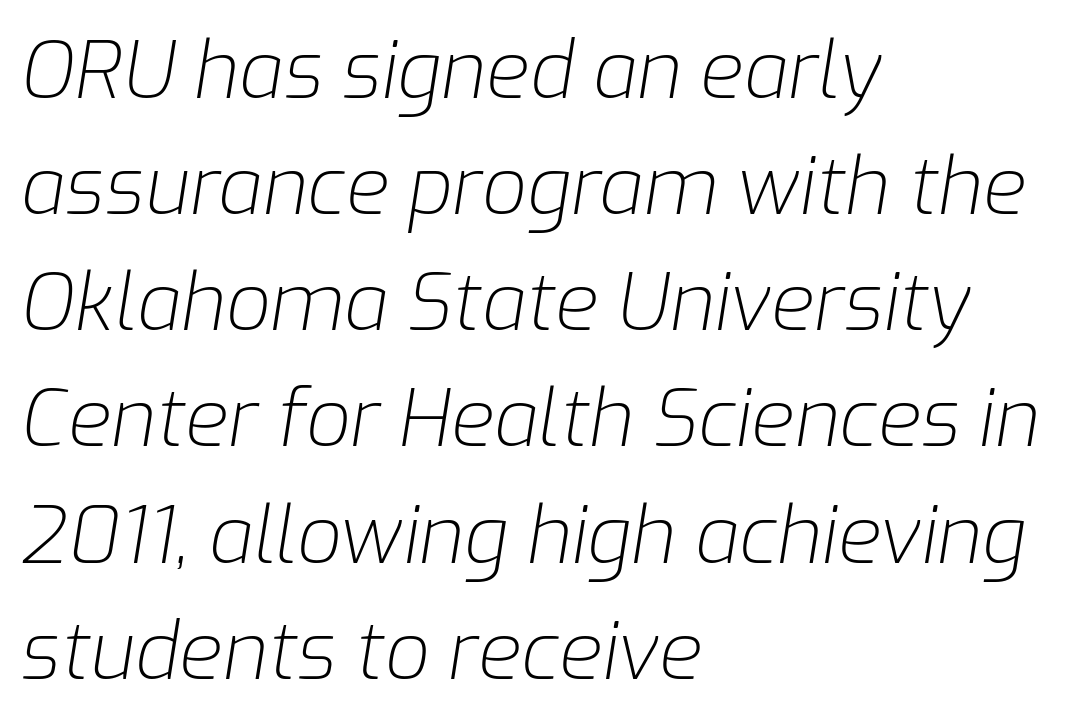
The image shows 79 px light type, italic (leaning right); set left-aligned, normal line spacing (1.47x), normal letter spacing, not underlined; low stroke contrast and a medium x-height.
